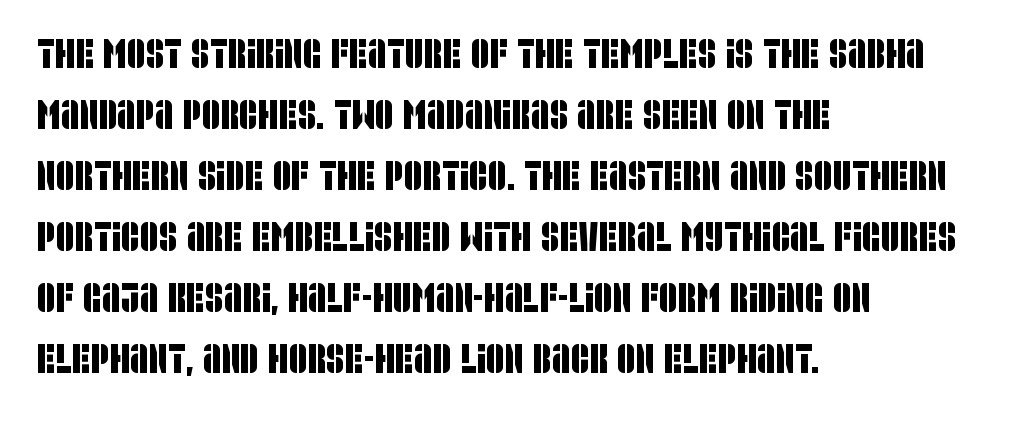
The typesetter chose a ragged-right arrangement here. Note the varied advance widths — an 'i' is clearly narrower than an 'm'. Short note: letters normally spaced. The space between consecutive lines is moderate.
